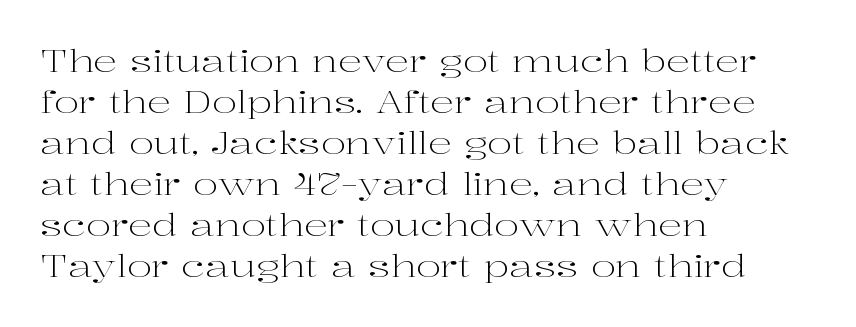
The image shows 30 px light, wide serif type, upright; set left-aligned, normal line spacing (1.37x), normal letter spacing, not underlined; high stroke contrast and a medium x-height.
